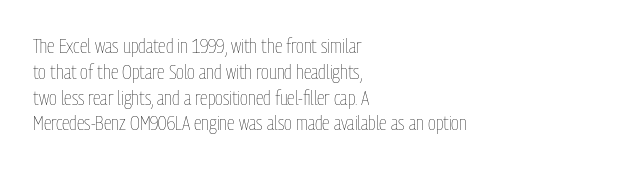
Q: Is the text bold? A: No.
Q: Is the text italic (slanted)? A: No, it is upright.
Q: Is the text underlined? A: No.
Q: How is the paragraph aligned? A: Left-aligned.
Q: Is the spacing between letters normal or unusually wide? A: Normal.
Q: Is the spacing between lines tight, normal or loose? A: Normal.
